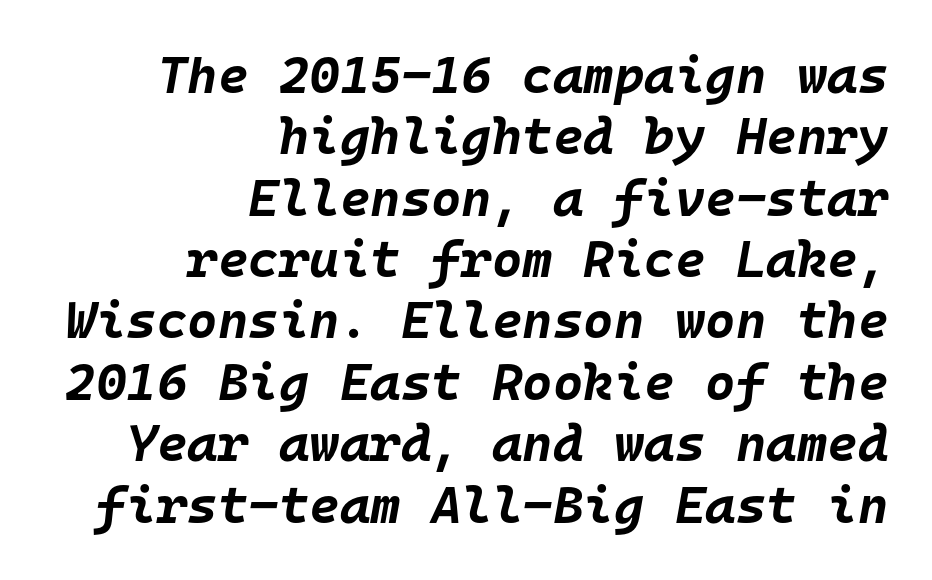
{"italic": "yes", "lean": "right", "slant_degrees": 10, "bold": "yes", "weight": "bold", "width": "normal", "stroke_contrast": "low", "x_height": "large", "monospaced": "yes", "underline": "no", "align": "right", "line_spacing_ratio": 1.18, "letter_spacing": "normal", "letter_spacing_em": 0.0, "glyph_px": 52}
